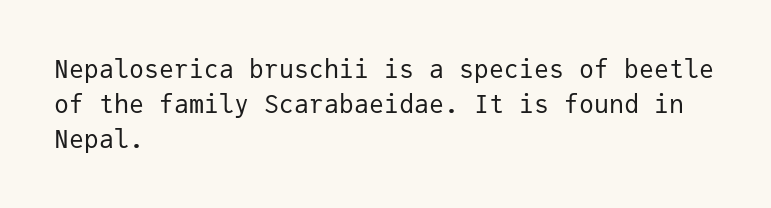
Nobody drew a line under any word here. The passage is arranged the way most books set body copy — flush left. Is the stroke heavy? The answer is a plain regular-or-lighter. Nobody touched the tracking dial on this one. A roman cut, with each character standing at attention. The space between consecutive lines is moderate.
